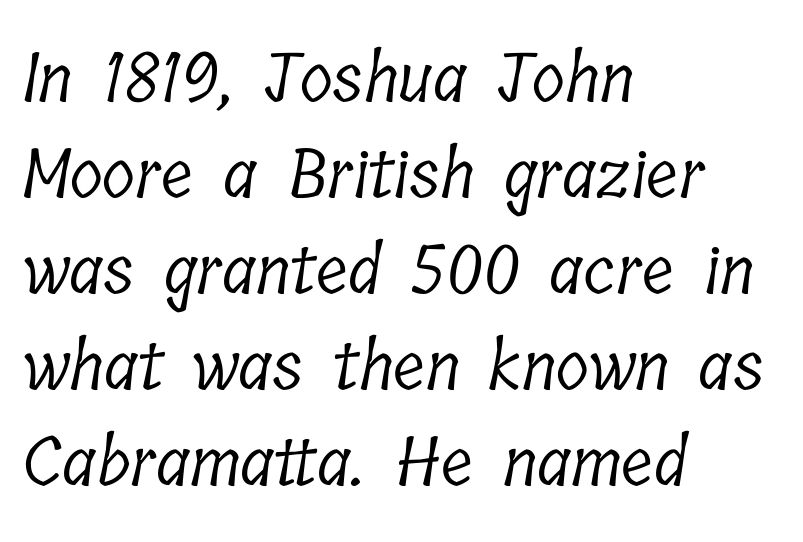
Successive baselines arrive at the customary interval. A serif font was chosen for this passage. The compositor pushed each line to the left boundary. Heaviness? Minimal to ordinary, like unemphasized prose.
